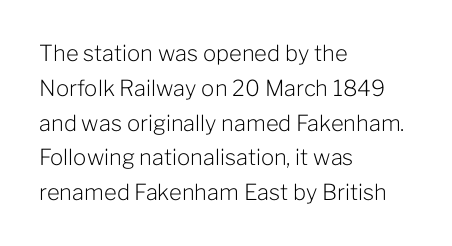
{"italic": "no", "bold": "no", "underline": "no", "align": "left", "line_spacing": "normal", "line_spacing_ratio": 1.58, "letter_spacing": "normal", "letter_spacing_em": 0.0, "glyph_px": 22}
